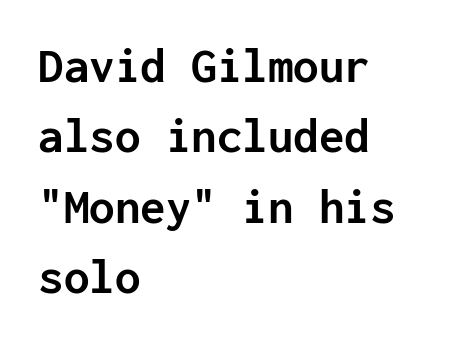
The image shows 51 px semibold sans-serif type, upright, monospaced; set left-aligned, normal line spacing (1.38x), normal letter spacing, not underlined; low stroke contrast and a medium x-height.
